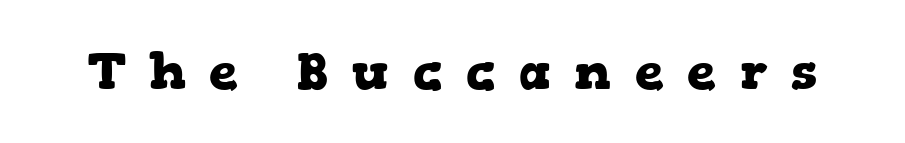
Q: Is the text bold? A: Yes.
Q: Is the text italic (slanted)? A: No, it is upright.
Q: Is the typeface a serif or a sans-serif typeface? A: Serif.
Q: Is the text underlined? A: No.
Q: Is the spacing between letters normal or unusually wide? A: Unusually wide.
Q: Width (condensed, normal, or wide)? A: Wide.
Q: Stroke contrast? A: Low.
Q: x-height? A: Medium.
Q: Monospaced? A: No.
